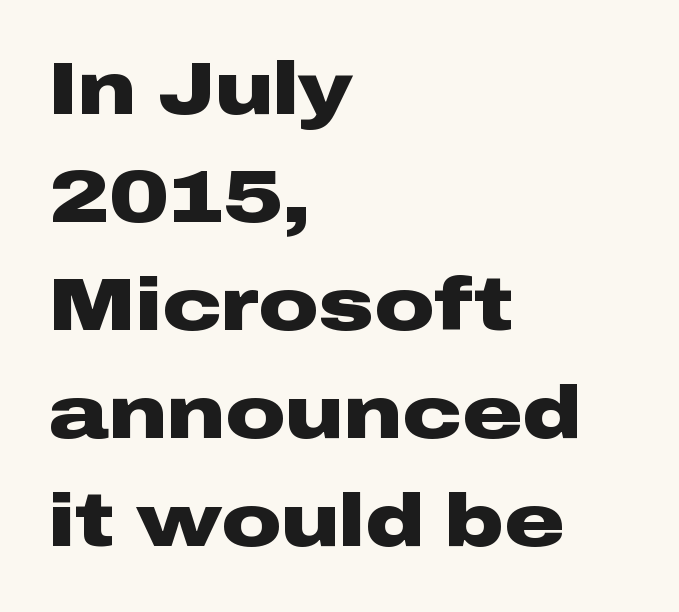
Whoever set this chose a conventional vertical rhythm. Note the varied advance widths — an 'i' is clearly narrower than an 'm'. You'd pick this weight for a headline — it's a proper bold. The letters carry no serifs — their stems end cleanly without finishing strokes.
